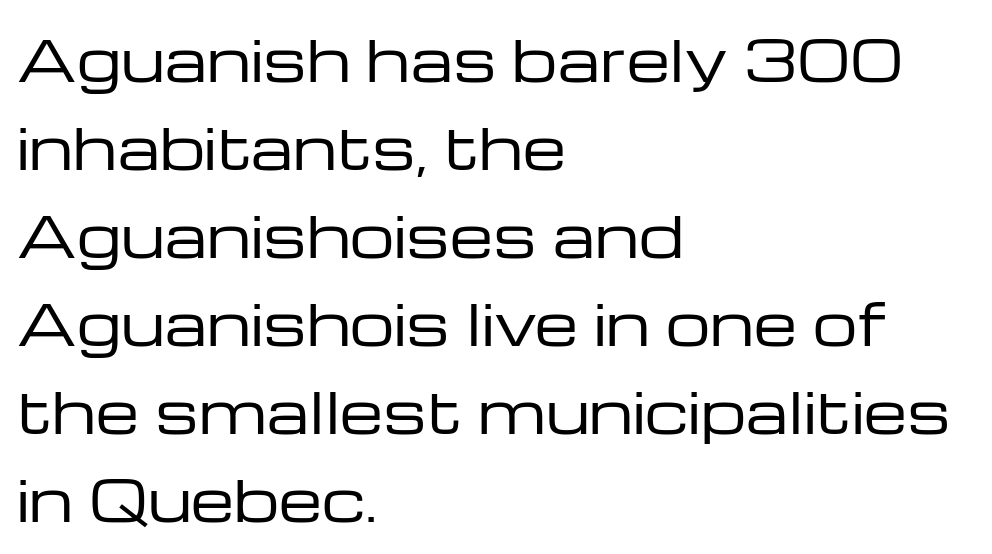
Q: Is the text bold? A: No.
Q: Is the text italic (slanted)? A: No, it is upright.
Q: Is the typeface a serif or a sans-serif typeface? A: Sans-serif.
Q: Is the text underlined? A: No.
Q: How is the paragraph aligned? A: Left-aligned.
Q: Is the spacing between letters normal or unusually wide? A: Normal.
Q: Is the spacing between lines tight, normal or loose? A: Normal.
Q: Width (condensed, normal, or wide)? A: Wide.
Q: Stroke contrast? A: Low.
Q: x-height? A: Medium.
Q: Monospaced? A: No.
